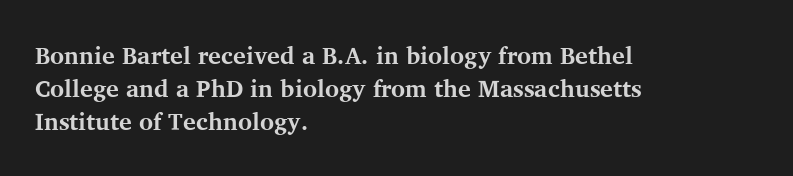
The image shows 24 px bold type, upright; set left-aligned, normal line spacing (1.37x), normal letter spacing, not underlined.
